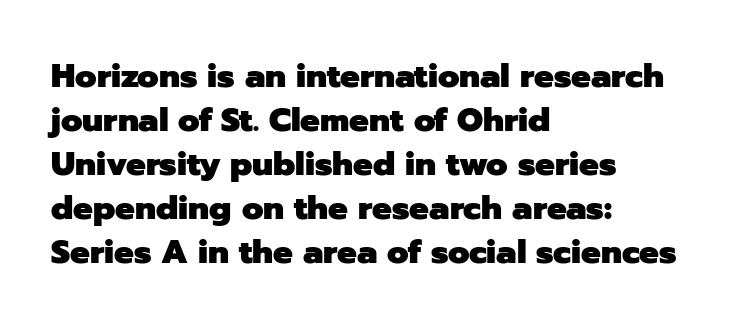
Q: Is the text bold? A: Yes.
Q: Is the text italic (slanted)? A: No, it is upright.
Q: Is the typeface a serif or a sans-serif typeface? A: Sans-serif.
Q: Is the text underlined? A: No.
Q: How is the paragraph aligned? A: Left-aligned.
Q: Is the spacing between letters normal or unusually wide? A: Normal.
Q: Is the spacing between lines tight, normal or loose? A: Normal.
Q: Width (condensed, normal, or wide)? A: Normal.
Q: Stroke contrast? A: Low.
Q: x-height? A: Medium.
Q: Monospaced? A: No.
